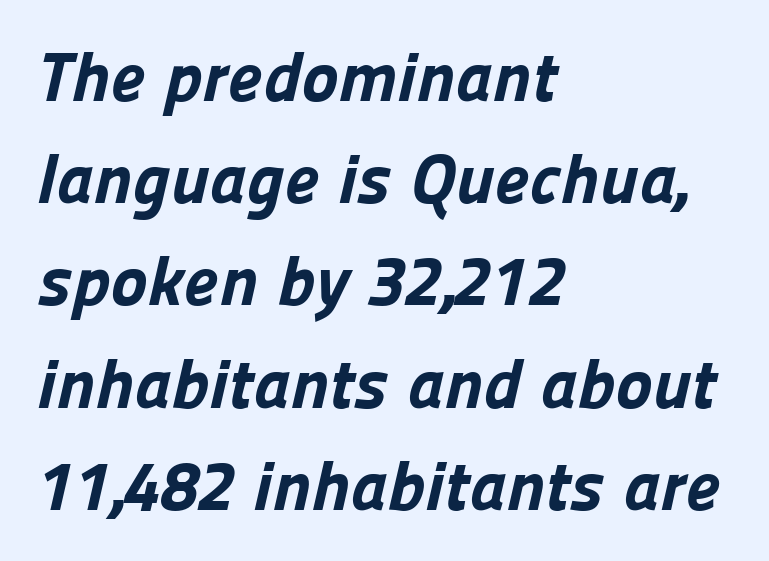
The image shows 70 px bold sans-serif type; set left-aligned, normal line spacing (1.46x), normal letter spacing, not underlined; low stroke contrast and a medium x-height.
